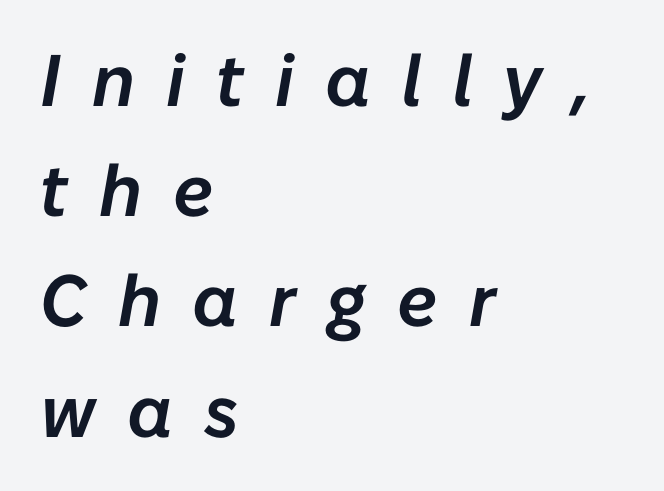
{"italic": "yes", "lean": "right", "slant_degrees": 10, "width": "normal", "stroke_contrast": "low", "x_height": "medium", "monospaced": "no", "underline": "no", "align": "left", "line_spacing": "normal", "line_spacing_ratio": 1.51, "letter_spacing": "wide", "letter_spacing_em": 0.43, "glyph_px": 73}
